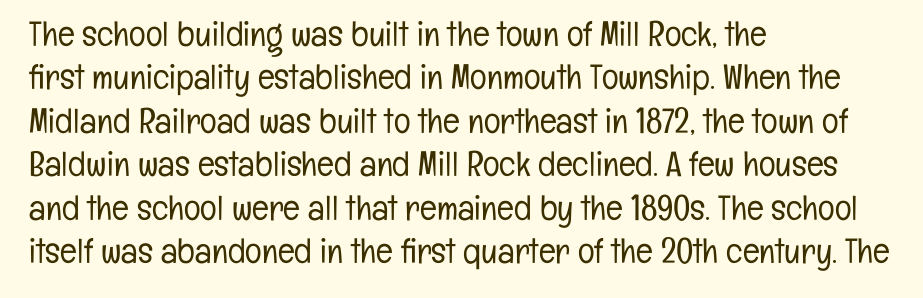
Here the glyphs are tracked normally, forming tight word shapes. The weight tops out at a normal text grade. A typesetter would label this face a sans. If you drew a ruler down the left edge, every line would touch it. Is this a fixed-width face? No — the glyphs have proportional, varying widths. The zone under the glyphs is completely vacant.
